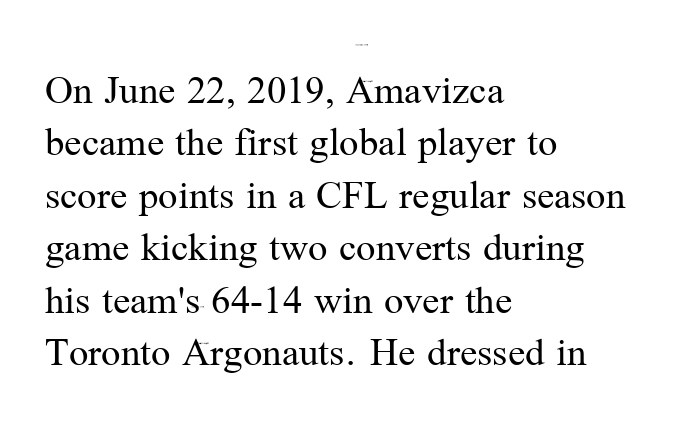
{"serif": "yes", "italic": "no", "bold": "no", "weight": "regular", "width": "normal", "stroke_contrast": "medium", "x_height": "medium", "monospaced": "no", "underline": "no", "align": "left", "line_spacing_ratio": 1.22, "letter_spacing": "normal", "letter_spacing_em": 0.0, "glyph_px": 43}
